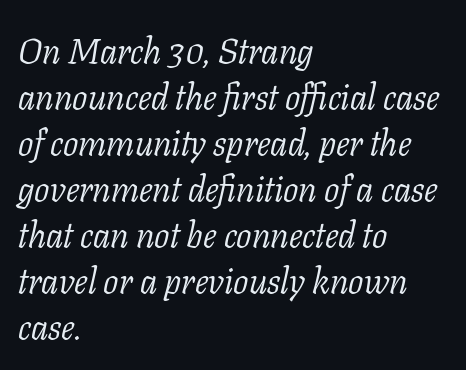
The image shows 36 px light serif type, italic (leaning right); set left-aligned, normal line spacing (1.28x), normal letter spacing, not underlined; low stroke contrast and a medium x-height.
